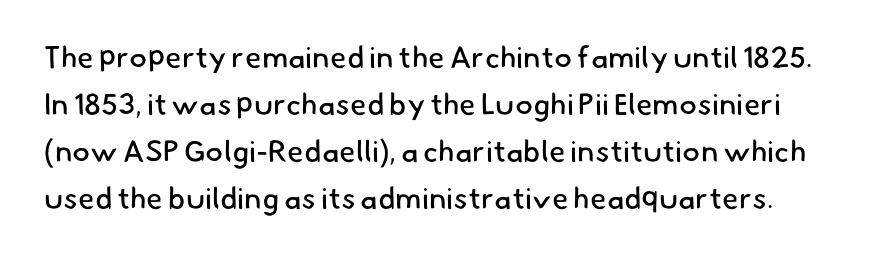
The line-height multiplier appears to be the usual default. Summary of weight: not heavy and not bold. A typesetter would call this proportional, since set widths differ per character. These lines keep a tight, regular rhythm from letter to letter. Each letter's strokes conclude bluntly, with no projecting serifs. A clean baseline with only descenders dipping below it.
